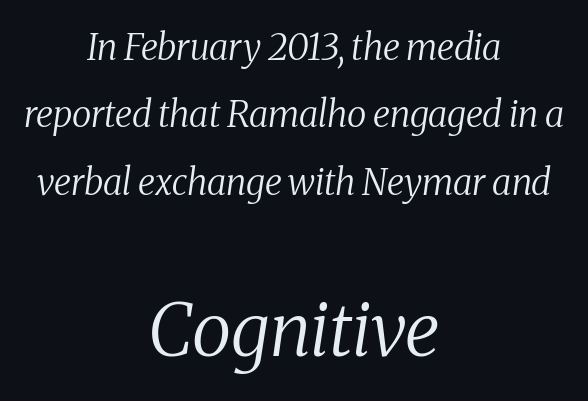
The image shows 73 px regular-weight serif type, italic (leaning right); set centered, line spacing 1.87x, normal letter spacing, not underlined; the second (bottom) block is 2.03x larger; medium stroke contrast and a medium x-height.
